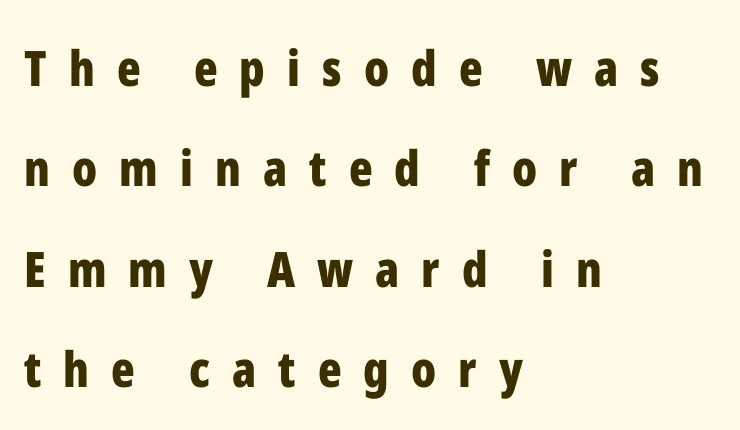
Q: Is the text bold? A: Yes.
Q: Is the text italic (slanted)? A: No, it is upright.
Q: Is the typeface a serif or a sans-serif typeface? A: Sans-serif.
Q: Is the text underlined? A: No.
Q: How is the paragraph aligned? A: Left-aligned.
Q: Is the spacing between letters normal or unusually wide? A: Unusually wide.
Q: Is the spacing between lines tight, normal or loose? A: Loose.
Q: Width (condensed, normal, or wide)? A: Condensed.
Q: Stroke contrast? A: Low.
Q: x-height? A: Medium.
Q: Monospaced? A: No.
